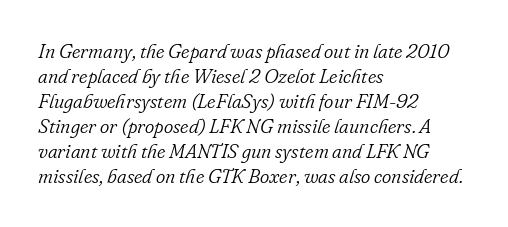
Q: Is the text bold? A: No.
Q: Is the text italic (slanted)? A: Yes, it leans right by about 16 degrees.
Q: Is the text underlined? A: No.
Q: How is the paragraph aligned? A: Left-aligned.
Q: Is the spacing between letters normal or unusually wide? A: Normal.
Q: Is the spacing between lines tight, normal or loose? A: Normal.
